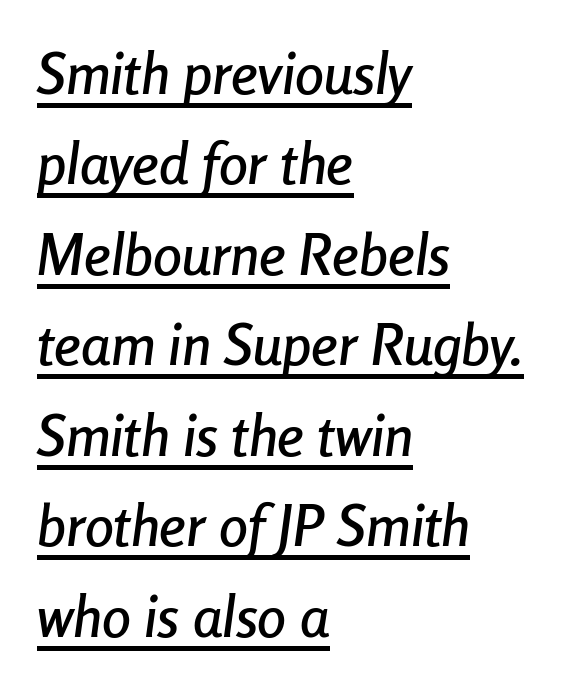
Q: Is the text italic (slanted)? A: Yes, it leans right by about 8 degrees.
Q: Is the text underlined? A: Yes.
Q: How is the paragraph aligned? A: Left-aligned.
Q: Is the spacing between letters normal or unusually wide? A: Normal.
Q: Is the spacing between lines tight, normal or loose? A: Normal.
Q: Width (condensed, normal, or wide)? A: Condensed.
Q: Stroke contrast? A: Low.
Q: x-height? A: Medium.
Q: Monospaced? A: No.
